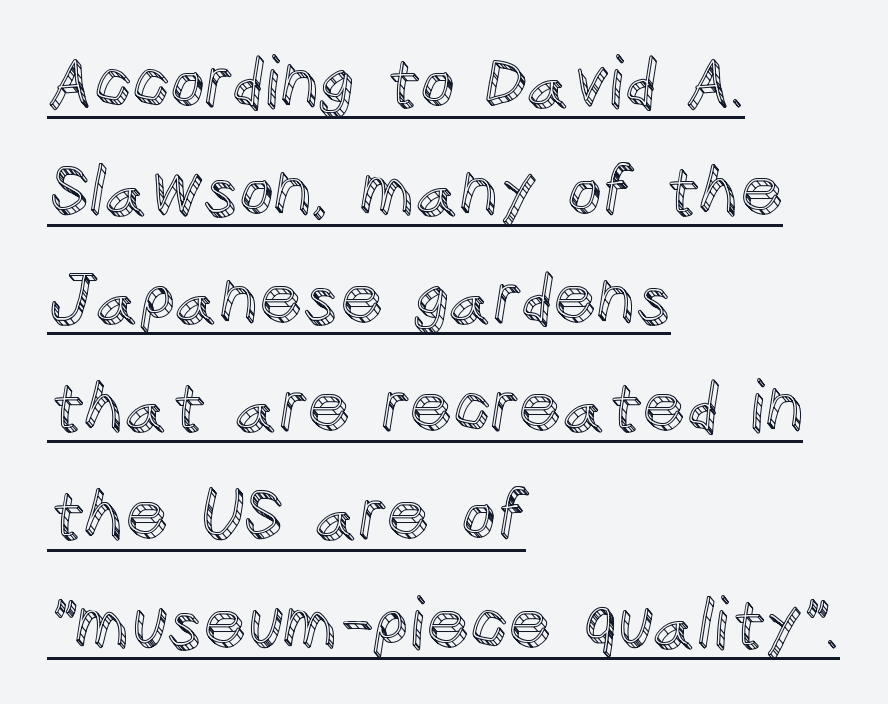
The image shows 68 px text type; set left-aligned, normal line spacing (1.59x), normal letter spacing, underlined; a large x-height.
